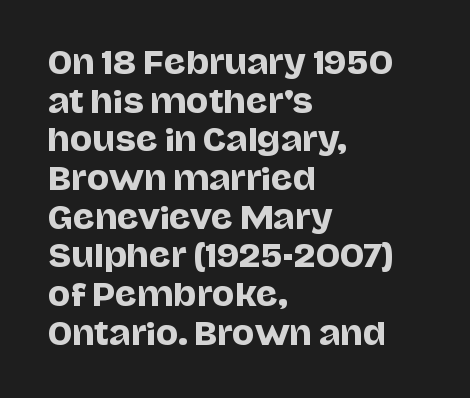
Q: Is the text italic (slanted)? A: No, it is upright.
Q: Is the typeface a serif or a sans-serif typeface? A: Sans-serif.
Q: Is the text underlined? A: No.
Q: How is the paragraph aligned? A: Left-aligned.
Q: Is the spacing between letters normal or unusually wide? A: Normal.
Q: Is the spacing between lines tight, normal or loose? A: Normal.
Q: Width (condensed, normal, or wide)? A: Normal.
Q: Stroke contrast? A: Low.
Q: x-height? A: Large.
Q: Monospaced? A: No.
